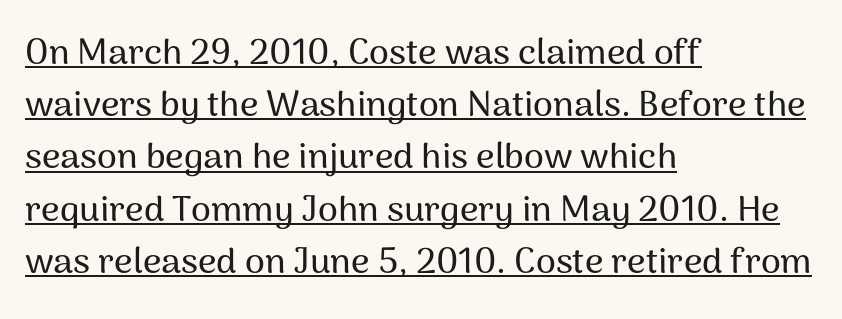
Q: Is the text italic (slanted)? A: No, it is upright.
Q: Is the typeface a serif or a sans-serif typeface? A: Sans-serif.
Q: Is the text underlined? A: Yes.
Q: How is the paragraph aligned? A: Left-aligned.
Q: Is the spacing between letters normal or unusually wide? A: Normal.
Q: Is the spacing between lines tight, normal or loose? A: Normal.
Q: Width (condensed, normal, or wide)? A: Normal.
Q: Stroke contrast? A: Medium.
Q: x-height? A: Medium.
Q: Monospaced? A: No.
